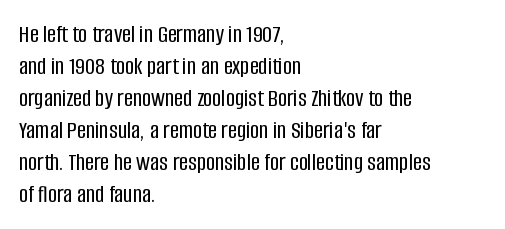
Summary of vertical rhythm: regular, with standard interline spacing. The string is rendered with underlining switched off. This rendering uses left alignment, leaving the right contour irregular. The lettering stays uniformly vertical, giving the passage a roman look. The horizontal fit of the characters is conventional and even.
